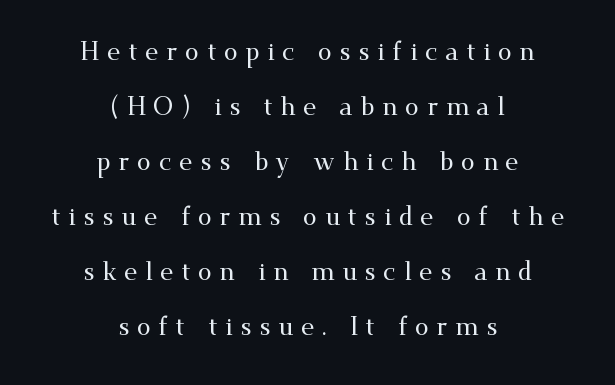
Has an underline been added? It has not. The paragraph shown floats in the horizontal middle. How would I describe the line gaps? Wide and relaxed. Tracking value appears strongly positive — letters spread wide. The typography opts for an upright posture over an oblique one.
